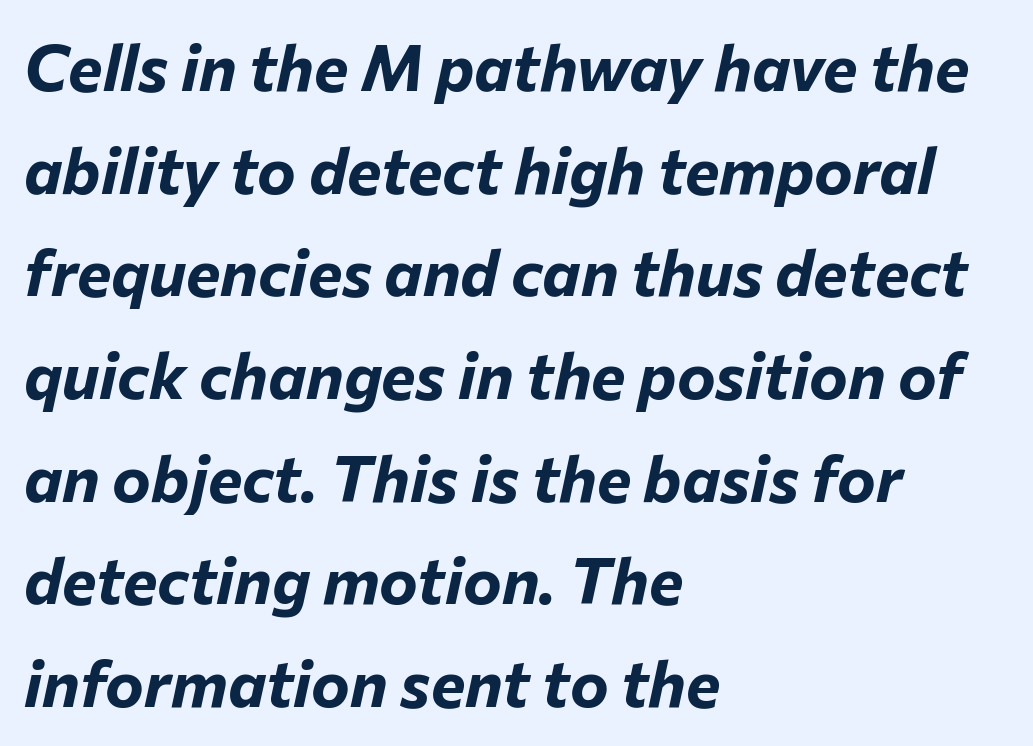
The image shows 65 px bold type, italic (leaning right); set left-aligned, normal line spacing (1.58x), normal letter spacing, not underlined; low stroke contrast and a medium x-height.
